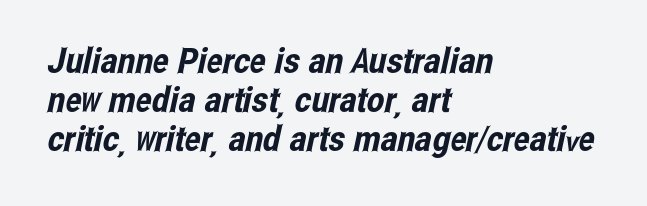
{"serif": "no", "width": "condensed", "stroke_contrast": "low", "x_height": "medium", "monospaced": "no", "underline": "no", "align": "left", "line_spacing": "tight", "line_spacing_ratio": 1.11, "letter_spacing": "normal", "letter_spacing_em": 0.0, "glyph_px": 35}
